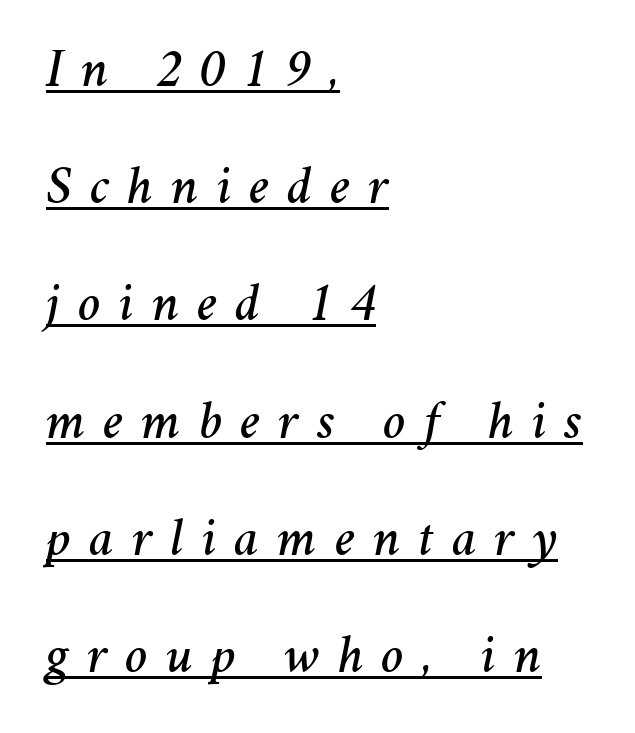
The image shows 54 px text type, italic (leaning right); set left-aligned, loose line spacing (2.17x), unusually wide letter spacing (+0.33 em), underlined; medium stroke contrast and a medium x-height.
